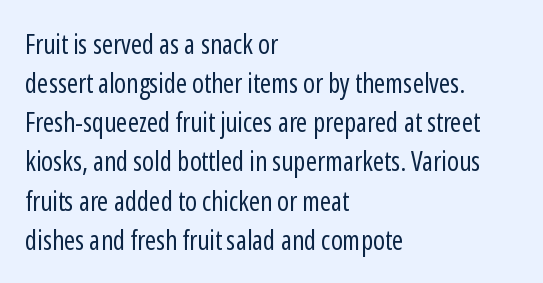
The image shows 27 px text type, upright; set left-aligned, normal line spacing (1.45x), normal letter spacing, not underlined.
